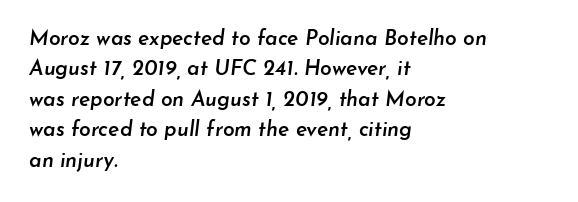
{"italic": "yes", "lean": "right", "slant_degrees": 7, "bold": "semi", "underline": "no", "align": "left", "line_spacing": "normal", "line_spacing_ratio": 1.45, "letter_spacing": "normal", "letter_spacing_em": 0.0, "glyph_px": 21}
